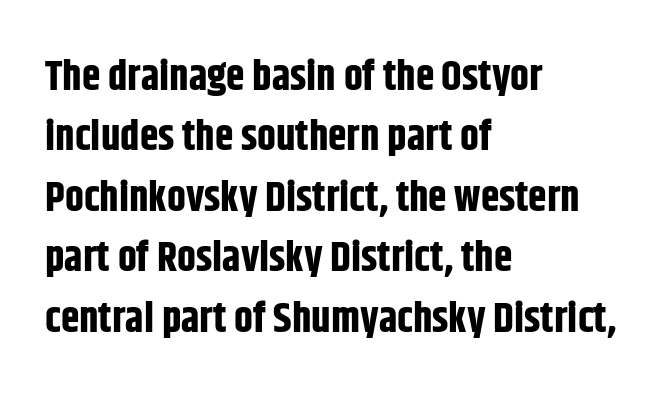
The image shows 42 px bold, condensed sans-serif type, upright; set left-aligned, normal line spacing (1.44x), normal letter spacing, not underlined; low stroke contrast and a large x-height.
